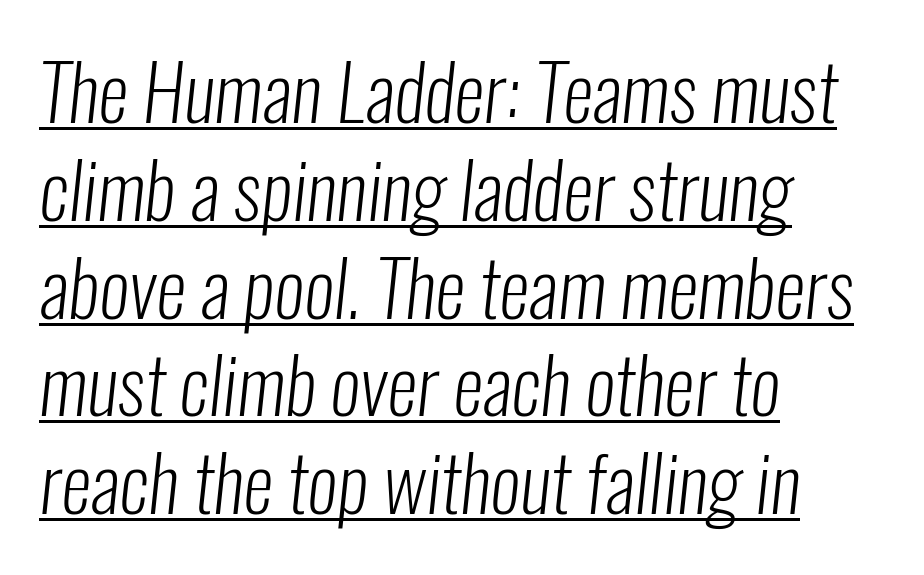
The rendering uses a moderate line-height, typical for paragraphs. Horizontal alignment here is leftward, the default for most running prose. These lines are rendered in a variable-pitch font. No chunkiness to these letters — they're not bold. What decoration does the sample have? An underline. Serif or sans? Sans — the stroke terminals are bare.
